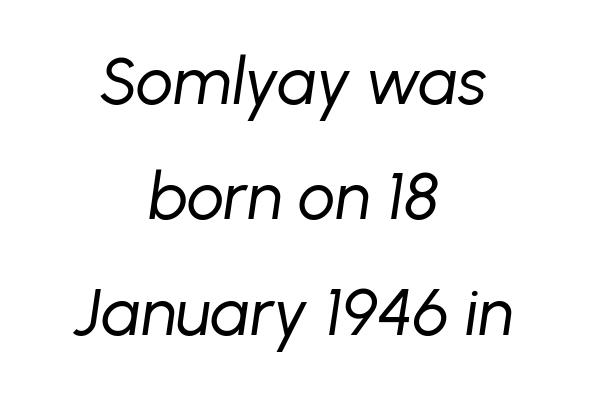
The image shows 66 px regular-weight type, italic (leaning right); set centered, line spacing 1.75x, normal letter spacing, not underlined; low stroke contrast and a medium x-height.
